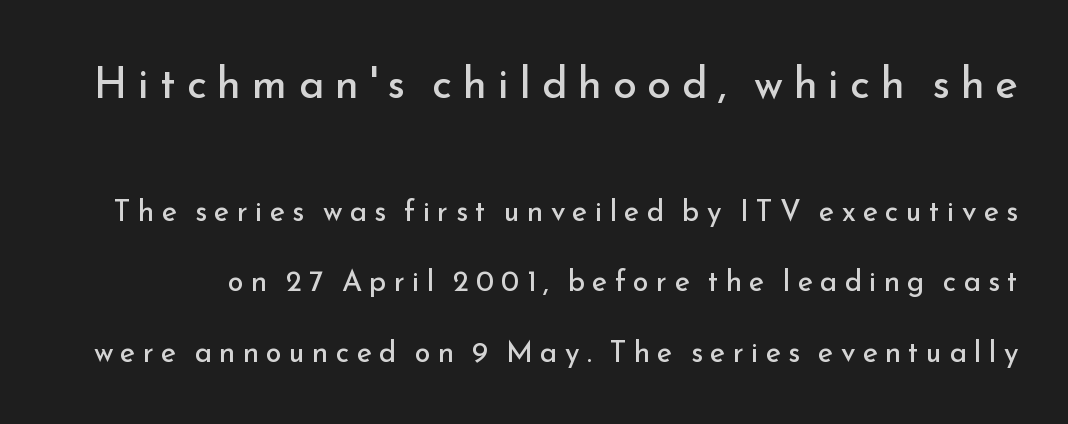
The image shows 43 px regular-weight sans-serif type, upright; set loose line spacing (2.43x), unusually wide letter spacing (+0.25 em), not underlined; the first (top) block is 1.48x larger; low stroke contrast and a small x-height.
